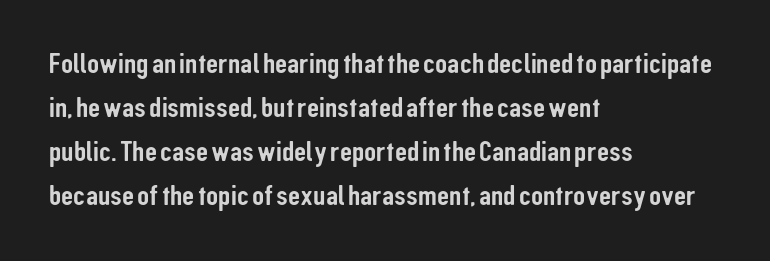
{"serif": "no", "italic": "no", "width": "condensed", "stroke_contrast": "low", "x_height": "medium", "monospaced": "no", "underline": "no", "align": "left", "line_spacing": "normal", "line_spacing_ratio": 1.47, "letter_spacing": "normal", "letter_spacing_em": 0.0, "glyph_px": 30}
